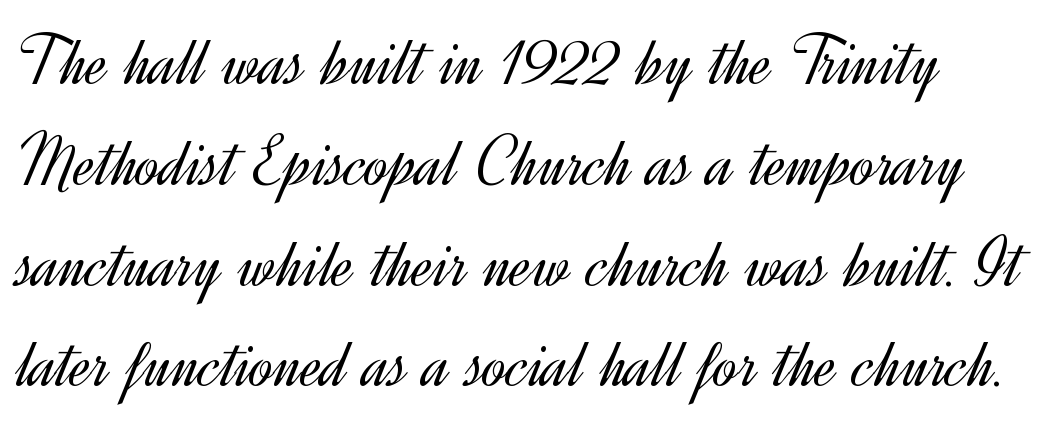
Q: Is the text bold? A: No.
Q: Is the text italic (slanted)? A: Yes.
Q: Is the typeface a serif or a sans-serif typeface? A: Sans-serif.
Q: Is the text underlined? A: No.
Q: Is the spacing between letters normal or unusually wide? A: Normal.
Q: Is the spacing between lines tight, normal or loose? A: Normal.
Q: Width (condensed, normal, or wide)? A: Normal.
Q: x-height? A: Small.
Q: Monospaced? A: No.
